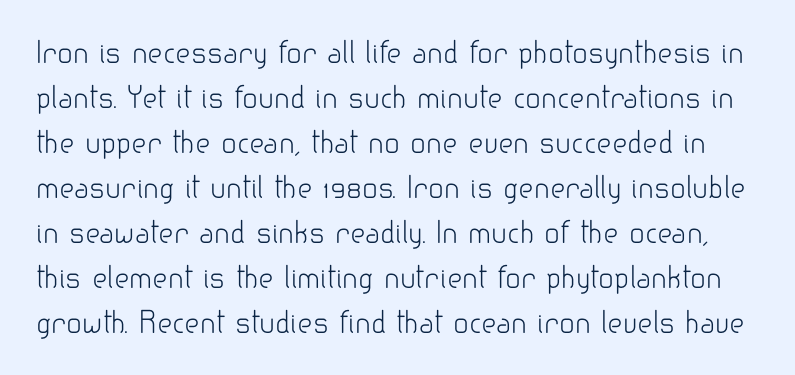
Looks like regular typesetting: each glyph gets only the width it needs. Nope, not italic — everything's standing straight. Compared with a typical body face, this is equally light or lighter still. The passage shown is typeset with a sans-serif family.
